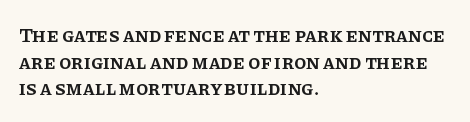
{"italic": "no", "bold": "semi", "underline": "no", "align": "left", "line_spacing": "normal", "line_spacing_ratio": 1.33, "letter_spacing": "normal", "letter_spacing_em": 0.0, "glyph_px": 20}
